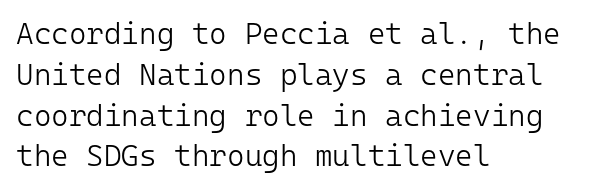
Q: Is the text bold? A: No.
Q: Is the text italic (slanted)? A: No, it is upright.
Q: Is the typeface a serif or a sans-serif typeface? A: Sans-serif.
Q: Is the text underlined? A: No.
Q: How is the paragraph aligned? A: Left-aligned.
Q: Is the spacing between letters normal or unusually wide? A: Normal.
Q: Is the spacing between lines tight, normal or loose? A: Normal.
Q: Width (condensed, normal, or wide)? A: Normal.
Q: Stroke contrast? A: Low.
Q: x-height? A: Medium.
Q: Monospaced? A: Yes.
